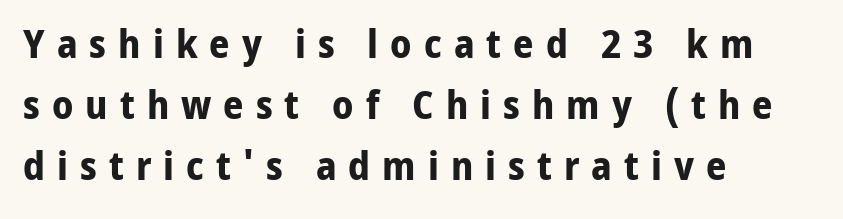
This is roman type, the default non-slanted kind. Note the varied advance widths — an 'i' is clearly narrower than an 'm'. Underlining? Definitely not there. A student would call this left alignment; a typographer would say flush left, rag right. The tracking reads as deliberately expanded to a designer's eye.
